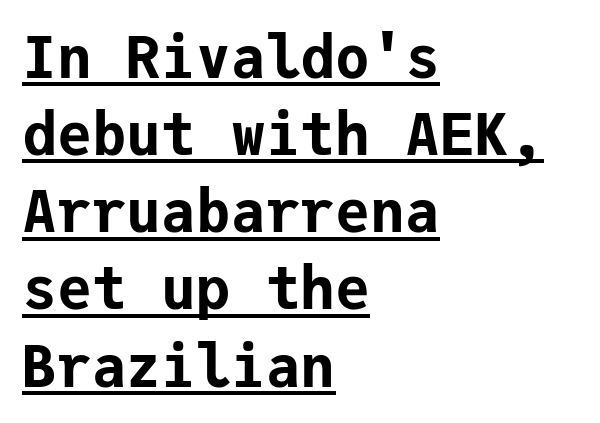
Q: Is the text bold? A: Yes.
Q: Is the text italic (slanted)? A: No, it is upright.
Q: Is the typeface a serif or a sans-serif typeface? A: Sans-serif.
Q: Is the text underlined? A: Yes.
Q: How is the paragraph aligned? A: Left-aligned.
Q: Is the spacing between letters normal or unusually wide? A: Normal.
Q: Is the spacing between lines tight, normal or loose? A: Normal.
Q: Width (condensed, normal, or wide)? A: Normal.
Q: Stroke contrast? A: Low.
Q: x-height? A: Medium.
Q: Monospaced? A: Yes.
